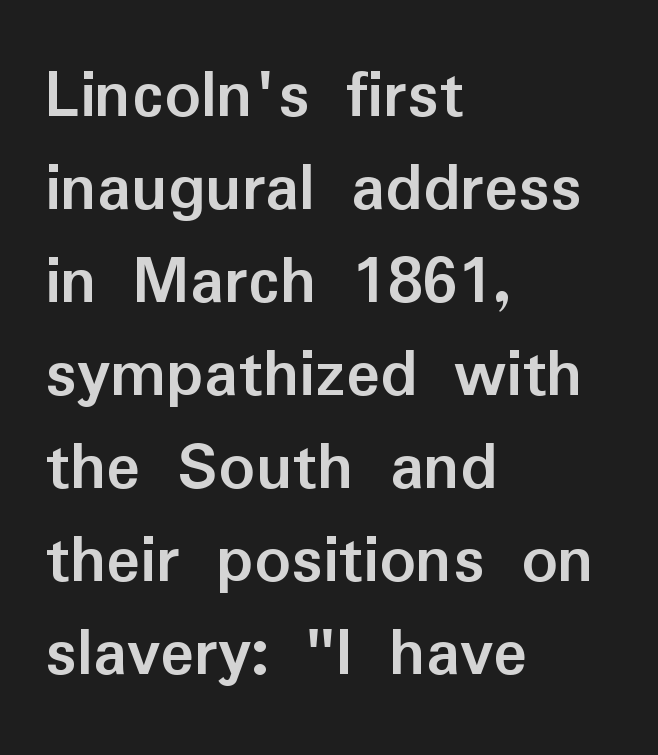
Q: Is the text bold? A: Yes.
Q: Is the text italic (slanted)? A: No, it is upright.
Q: Is the typeface a serif or a sans-serif typeface? A: Sans-serif.
Q: Is the text underlined? A: No.
Q: How is the paragraph aligned? A: Left-aligned.
Q: Is the spacing between letters normal or unusually wide? A: Normal.
Q: Is the spacing between lines tight, normal or loose? A: Normal.
Q: Width (condensed, normal, or wide)? A: Normal.
Q: Stroke contrast? A: Low.
Q: x-height? A: Medium.
Q: Monospaced? A: No.
